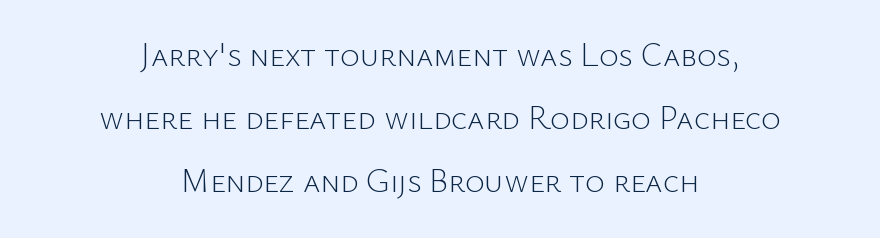
Q: Is the text bold? A: No.
Q: Is the text italic (slanted)? A: No, it is upright.
Q: Is the typeface a serif or a sans-serif typeface? A: Sans-serif.
Q: Is the text underlined? A: No.
Q: How is the paragraph aligned? A: Centered.
Q: Is the spacing between letters normal or unusually wide? A: Normal.
Q: Is the spacing between lines tight, normal or loose? A: Loose.
Q: Width (condensed, normal, or wide)? A: Normal.
Q: Stroke contrast? A: Low.
Q: x-height? A: Medium.
Q: Monospaced? A: No.
